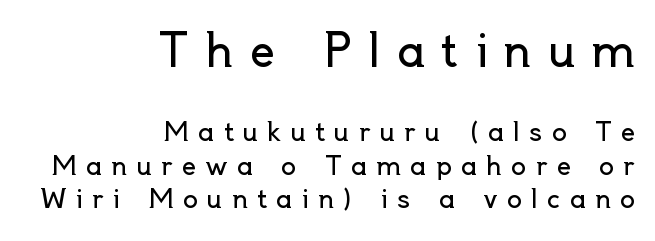
Q: Is the text bold? A: No.
Q: Is the text italic (slanted)? A: No, it is upright.
Q: Is the typeface a serif or a sans-serif typeface? A: Sans-serif.
Q: Is the text underlined? A: No.
Q: How is the paragraph aligned? A: Right-aligned.
Q: Is the spacing between letters normal or unusually wide? A: Unusually wide.
Q: Is the spacing between lines tight, normal or loose? A: Normal.
Q: Which block of text is set in a larger size, the first (top) or the second (bottom)? A: The first (top) one.
Q: Width (condensed, normal, or wide)? A: Normal.
Q: x-height? A: Small.
Q: Monospaced? A: No.
